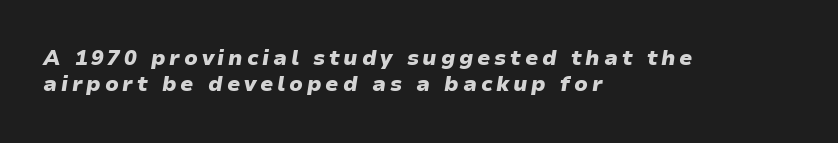
{"italic": "yes", "lean": "right", "slant_degrees": 9, "bold": "yes", "underline": "no", "align": "left", "line_spacing": "normal", "line_spacing_ratio": 1.26, "glyph_px": 21}
